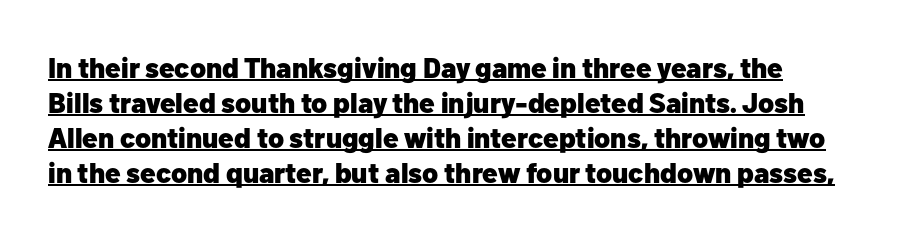
Observe the absence of serifs on each vertical stroke in this sample. Underline: present. Is this a fixed-width face? No — the glyphs have proportional, varying widths. Style check: upright. Every letter is thick-stroked: bold, no question.
